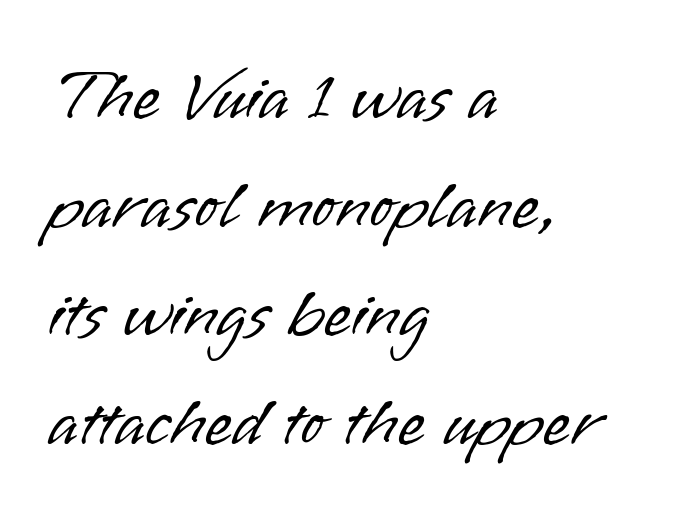
The image shows 71 px light sans-serif type; set left-aligned, normal line spacing (1.53x), normal letter spacing, not underlined; low stroke contrast and a small x-height.
